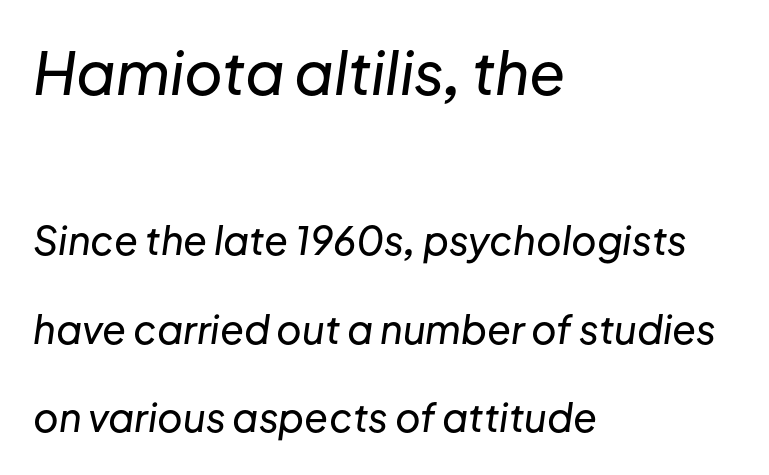
Q: Is the text italic (slanted)? A: Yes, it leans right by about 8 degrees.
Q: Is the text underlined? A: No.
Q: How is the paragraph aligned? A: Left-aligned.
Q: Is the spacing between letters normal or unusually wide? A: Normal.
Q: Is the spacing between lines tight, normal or loose? A: Loose.
Q: Which block of text is set in a larger size, the first (top) or the second (bottom)? A: The first (top) one.
Q: Width (condensed, normal, or wide)? A: Normal.
Q: Stroke contrast? A: Low.
Q: x-height? A: Medium.
Q: Monospaced? A: No.
